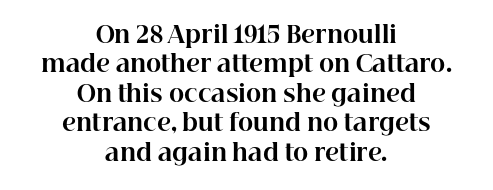
The image shows 23 px bold type, upright; set centered, normal line spacing (1.28x), normal letter spacing, not underlined.
